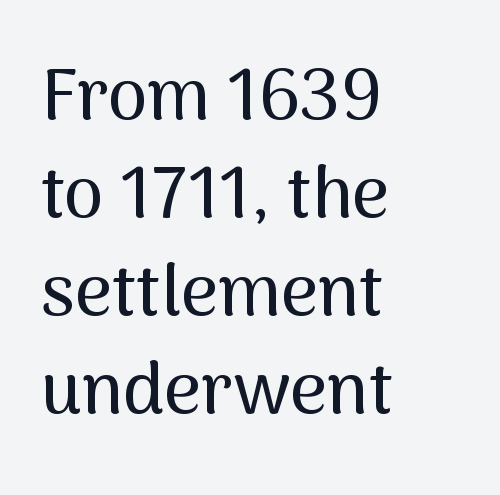
Style check: upright. Note: no serifs on the glyphs. The designer left line spacing at the default. A typesetter would call this proportional, since set widths differ per character. Left-aligned paragraph, ragged on the right.
